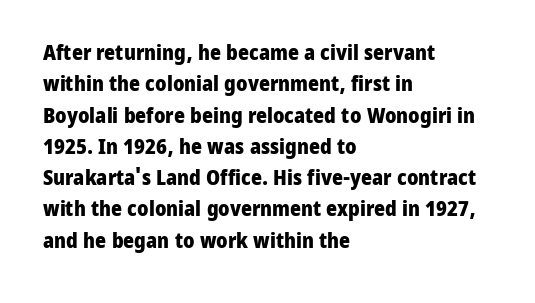
Q: Is the text bold? A: Yes.
Q: Is the text italic (slanted)? A: No, it is upright.
Q: Is the text underlined? A: No.
Q: How is the paragraph aligned? A: Left-aligned.
Q: Is the spacing between letters normal or unusually wide? A: Normal.
Q: Is the spacing between lines tight, normal or loose? A: Normal.
